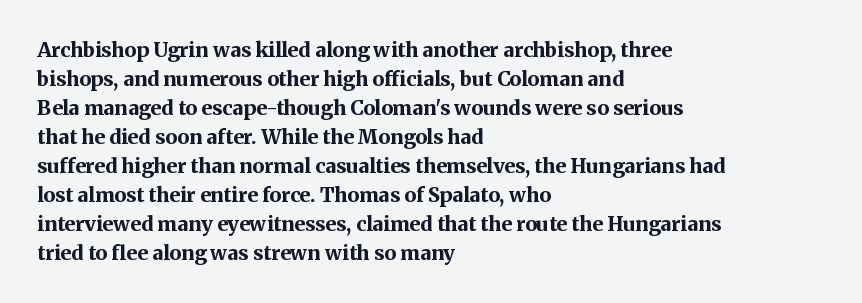
Q: Is the text bold? A: Yes.
Q: Is the text italic (slanted)? A: No, it is upright.
Q: Is the text underlined? A: No.
Q: How is the paragraph aligned? A: Left-aligned.
Q: Is the spacing between letters normal or unusually wide? A: Normal.
Q: Is the spacing between lines tight, normal or loose? A: Normal.
